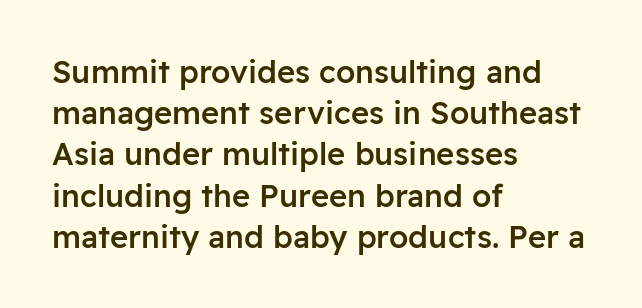
The image shows 31 px semibold sans-serif type, upright; set left-aligned, normal line spacing (1.33x), normal letter spacing, not underlined; low stroke contrast and a medium x-height.
